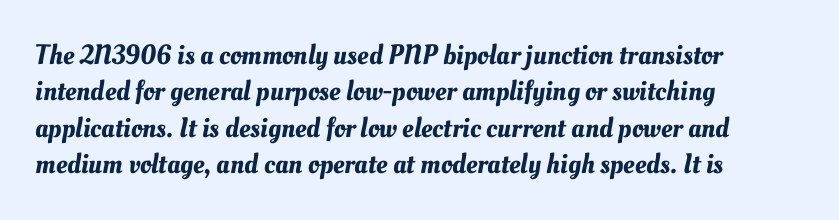
The image shows 28 px text type; set left-aligned, normal line spacing (1.3x), normal letter spacing, not underlined; medium stroke contrast and a small x-height.
